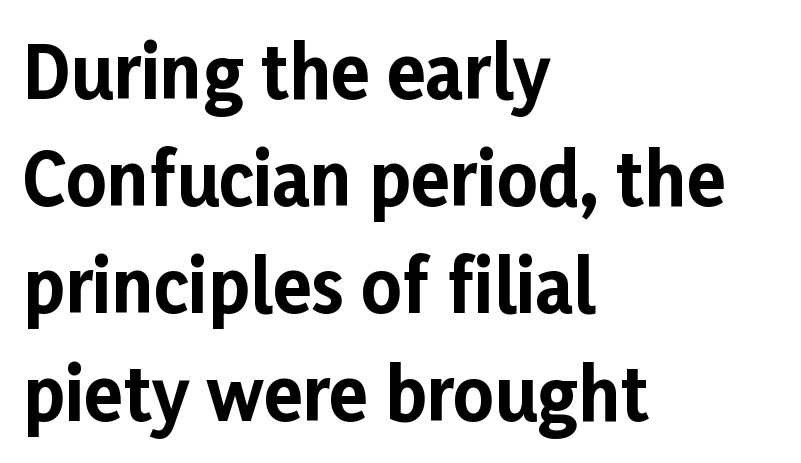
Q: Is the text bold? A: Yes.
Q: Is the text italic (slanted)? A: No, it is upright.
Q: Is the typeface a serif or a sans-serif typeface? A: Sans-serif.
Q: Is the text underlined? A: No.
Q: How is the paragraph aligned? A: Left-aligned.
Q: Is the spacing between letters normal or unusually wide? A: Normal.
Q: Is the spacing between lines tight, normal or loose? A: Normal.
Q: Width (condensed, normal, or wide)? A: Normal.
Q: Stroke contrast? A: Low.
Q: x-height? A: Medium.
Q: Monospaced? A: No.
